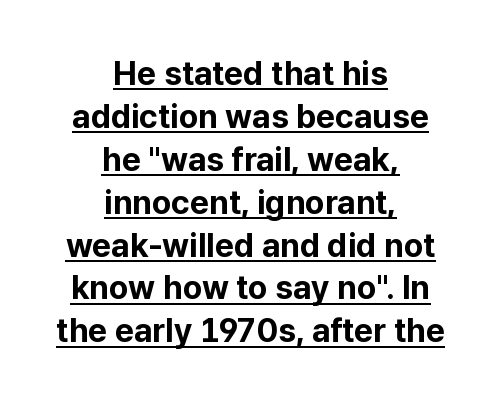
{"serif": "no", "italic": "no", "bold": "yes", "weight": "bold", "width": "normal", "stroke_contrast": "low", "x_height": "medium", "monospaced": "no", "underline": "yes", "align": "center", "line_spacing": "normal", "line_spacing_ratio": 1.3, "letter_spacing": "normal", "letter_spacing_em": 0.0, "glyph_px": 33}
